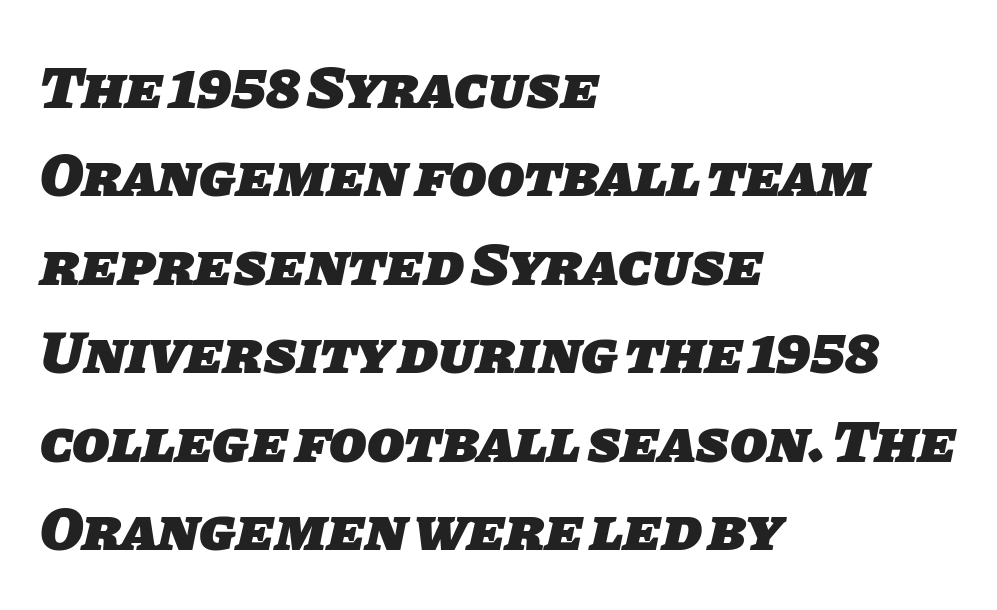
{"bold": "yes", "weight": "heavy", "width": "normal", "stroke_contrast": "low", "x_height": "large", "monospaced": "no", "underline": "no", "align": "left", "line_spacing": "normal", "line_spacing_ratio": 1.45, "letter_spacing": "normal", "letter_spacing_em": 0.0, "glyph_px": 61}
